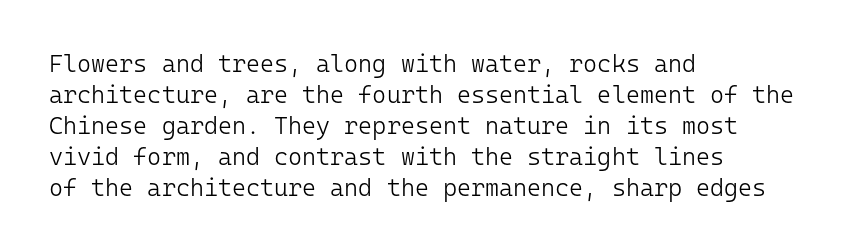
These lines keep a tight, regular rhythm from letter to letter. Notice how descenders clear the ascenders below comfortably — that's standard leading. These lines were composed using upright roman letters. One-word summary of the alignment: left. Nobody drew a line under any word here. The typesetting does not lean heavy: it is not bold.
